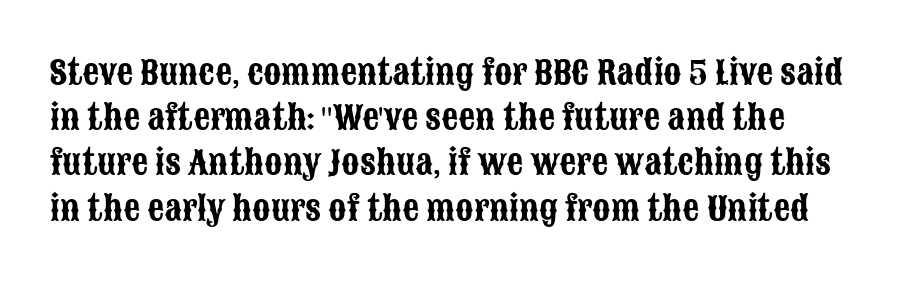
The image shows 33 px condensed sans-serif type, upright; set normal line spacing (1.37x), normal letter spacing, not underlined; low stroke contrast and a large x-height.
